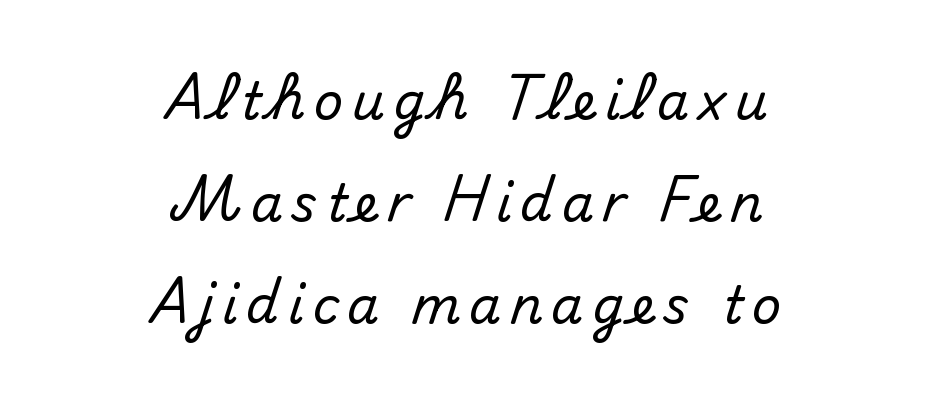
The image shows 51 px sans-serif type; set centered, loose line spacing (2.0x), not underlined; medium stroke contrast and a small x-height.
